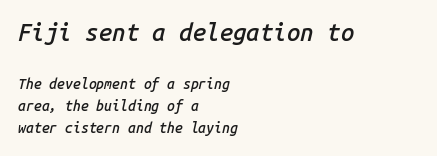
Q: Is the text bold? A: Semi-bold.
Q: Is the text italic (slanted)? A: Yes, it leans right by about 14 degrees.
Q: Is the text underlined? A: No.
Q: How is the paragraph aligned? A: Left-aligned.
Q: Is the spacing between letters normal or unusually wide? A: Normal.
Q: Is the spacing between lines tight, normal or loose? A: Normal.
Q: Which block of text is set in a larger size, the first (top) or the second (bottom)? A: The first (top) one.
